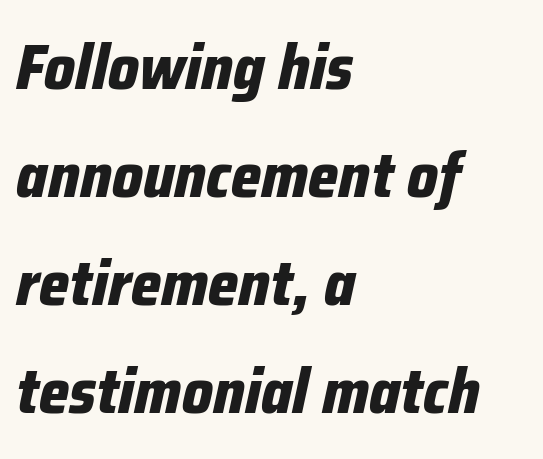
{"italic": "yes", "lean": "right", "slant_degrees": 12, "bold": "yes", "weight": "bold", "width": "condensed", "stroke_contrast": "low", "x_height": "medium", "monospaced": "no", "underline": "no", "align": "left", "line_spacing": "normal", "line_spacing_ratio": 1.69, "letter_spacing": "normal", "letter_spacing_em": 0.0, "glyph_px": 64}
